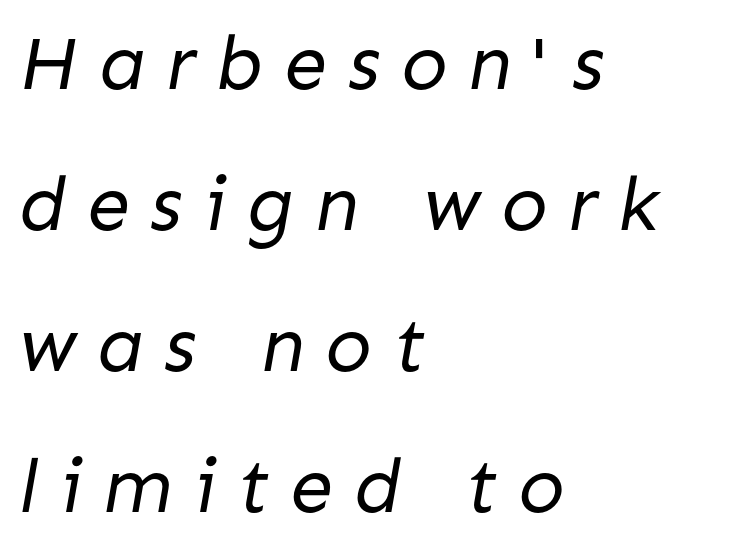
The image shows 77 px regular-weight sans-serif type; set left-aligned, line spacing 1.83x, unusually wide letter spacing (+0.27 em), not underlined; low stroke contrast and a medium x-height.
